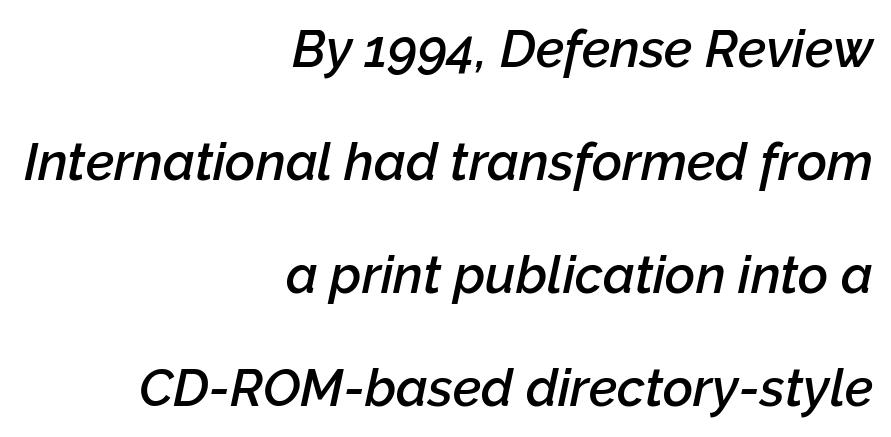
The image shows 52 px semibold type, italic (leaning right); set right-aligned, loose line spacing (2.17x), normal letter spacing, not underlined; low stroke contrast and a medium x-height.
